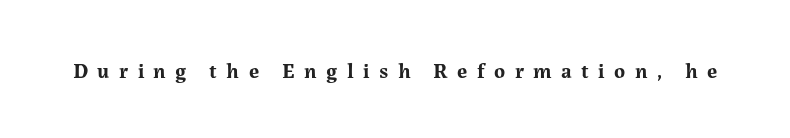
Q: Is the text bold? A: Yes.
Q: Is the text italic (slanted)? A: No, it is upright.
Q: Is the text underlined? A: No.
Q: Is the spacing between letters normal or unusually wide? A: Unusually wide.
